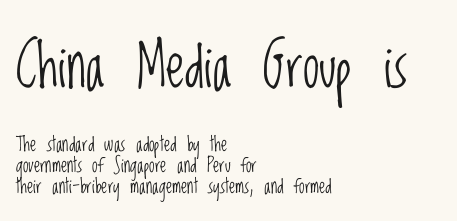
{"serif": "no", "italic": "no", "bold": "no", "weight": "light", "width": "condensed", "stroke_contrast": "low", "x_height": "large", "monospaced": "no", "underline": "no", "align": "left", "line_spacing": "tight", "line_spacing_ratio": 1.05, "letter_spacing": "normal", "letter_spacing_em": 0.0, "larger_block": "first", "size_ratio": 3.0, "glyph_px": 60}
